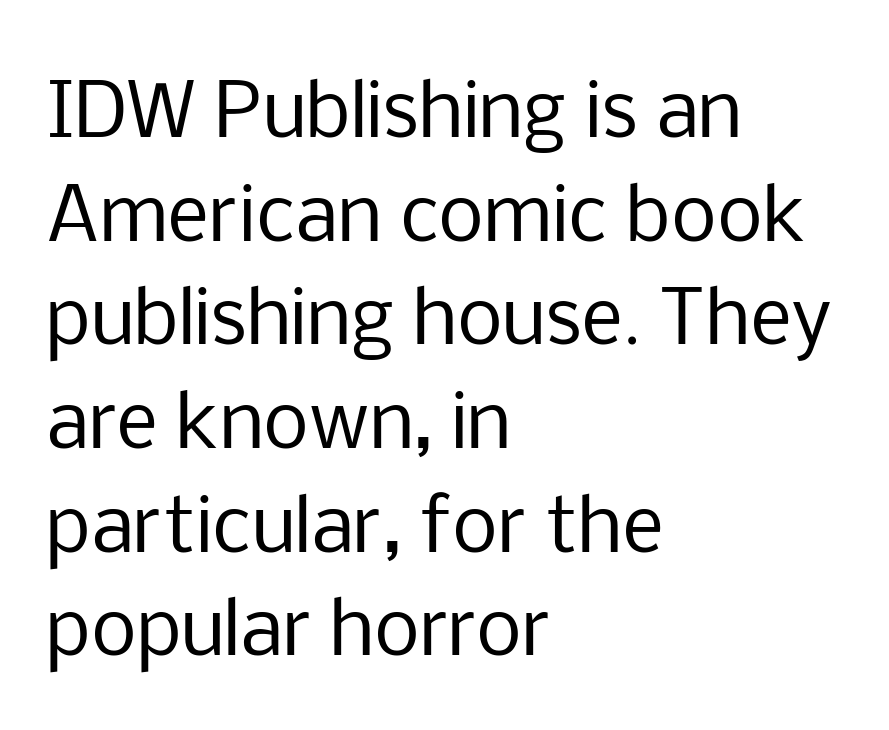
{"serif": "no", "italic": "no", "bold": "no", "weight": "regular", "width": "normal", "stroke_contrast": "low", "x_height": "medium", "monospaced": "no", "underline": "no", "align": "left", "line_spacing": "normal", "line_spacing_ratio": 1.42, "letter_spacing": "normal", "letter_spacing_em": 0.0, "glyph_px": 73}
